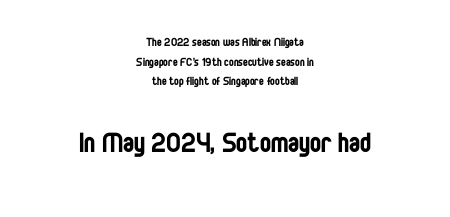
Q: Is the text bold? A: No.
Q: Is the text italic (slanted)? A: No, it is upright.
Q: Is the typeface a serif or a sans-serif typeface? A: Sans-serif.
Q: Is the text underlined? A: No.
Q: How is the paragraph aligned? A: Centered.
Q: Is the spacing between letters normal or unusually wide? A: Normal.
Q: Is the spacing between lines tight, normal or loose? A: Normal.
Q: Which block of text is set in a larger size, the first (top) or the second (bottom)? A: The second (bottom) one.
Q: Width (condensed, normal, or wide)? A: Condensed.
Q: Stroke contrast? A: Low.
Q: x-height? A: Large.
Q: Monospaced? A: No.
